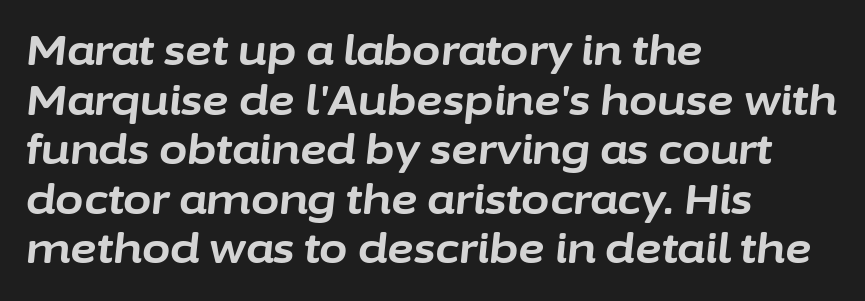
The image shows 41 px bold type, italic (leaning right); set left-aligned, line spacing 1.21x, normal letter spacing, not underlined; low stroke contrast and a medium x-height.
